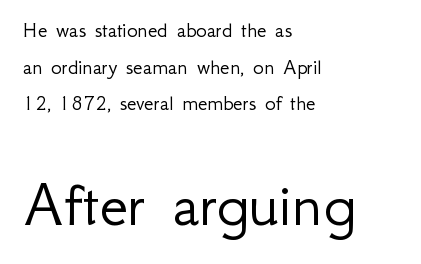
The image shows 66 px light sans-serif type, upright; set left-aligned, normal line spacing (1.66x), normal letter spacing, not underlined; the second (bottom) block is 3.0x larger; low stroke contrast and a small x-height.
